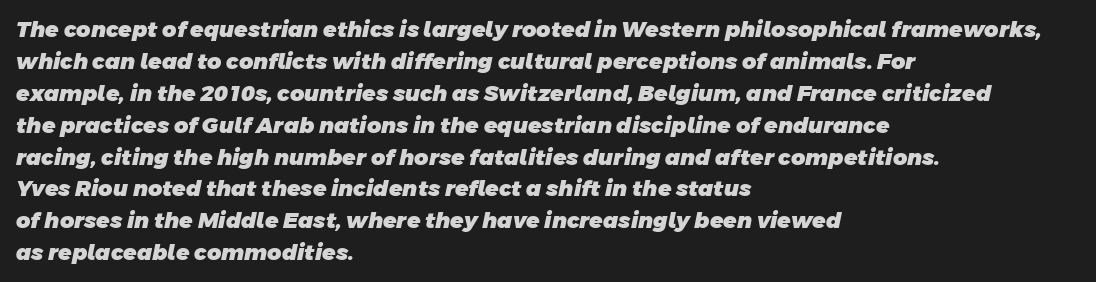
{"bold": "yes", "underline": "no", "align": "left", "line_spacing": "normal", "line_spacing_ratio": 1.45, "letter_spacing": "normal", "letter_spacing_em": 0.0, "glyph_px": 22}
